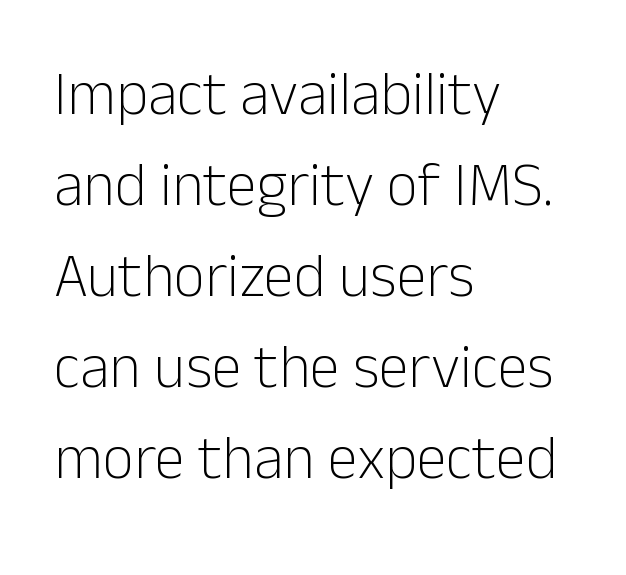
The image shows 61 px light sans-serif type, upright; set left-aligned, normal line spacing (1.49x), normal letter spacing, not underlined; low stroke contrast and a medium x-height.
